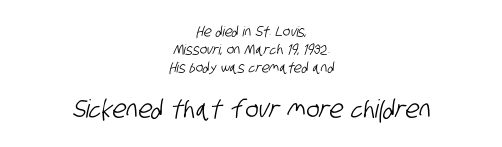
Q: Is the text underlined? A: No.
Q: How is the paragraph aligned? A: Centered.
Q: Is the spacing between letters normal or unusually wide? A: Normal.
Q: Is the spacing between lines tight, normal or loose? A: Normal.
Q: Which block of text is set in a larger size, the first (top) or the second (bottom)? A: The second (bottom) one.
